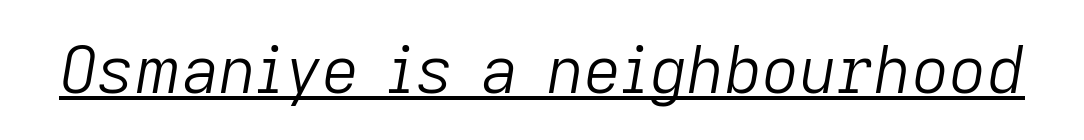
Q: Is the text bold? A: No.
Q: Is the text italic (slanted)? A: Yes, it leans right by about 9 degrees.
Q: Is the text underlined? A: Yes.
Q: Is the spacing between letters normal or unusually wide? A: Normal.
Q: Width (condensed, normal, or wide)? A: Normal.
Q: Stroke contrast? A: Low.
Q: x-height? A: Medium.
Q: Monospaced? A: No.
